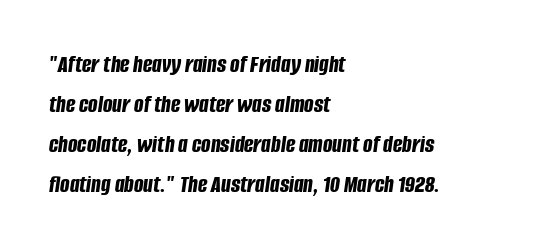
The image shows 25 px bold type, italic (leaning right); set left-aligned, normal line spacing (1.6x), normal letter spacing, not underlined.
